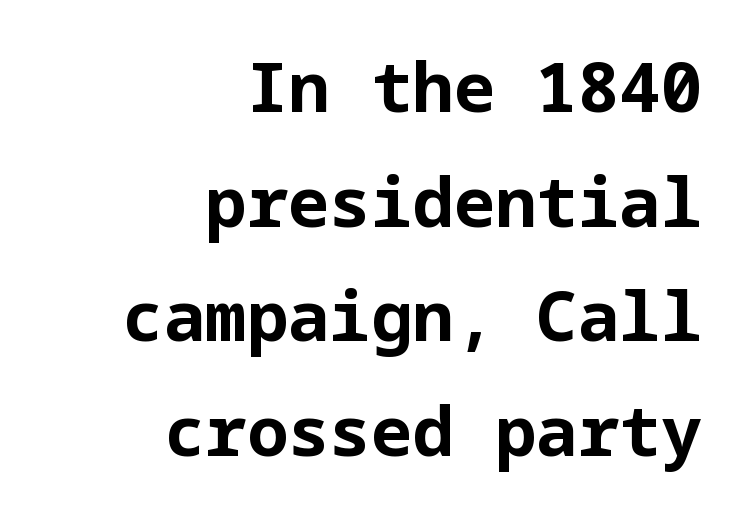
Tracking here is standard; glyphs follow each other at the usual distance. A flush-right, rag-left setting is used for this passage. The letters stand upright; this is a roman face. Rule under the text: the space is simply empty.
